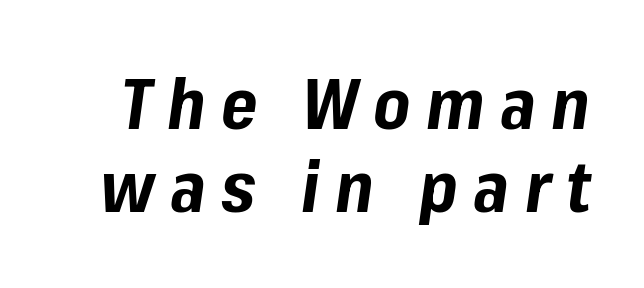
Substantial extra tracking has been applied to these lines. Look at the stroke-to-counter ratio: heavy, a bold. Do the characters align in a grid? No, the font is proportional. Check the space under the baseline: it is left empty.
